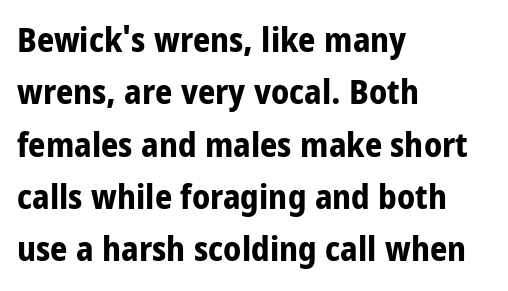
Q: Is the text bold? A: Yes.
Q: Is the text italic (slanted)? A: No, it is upright.
Q: Is the typeface a serif or a sans-serif typeface? A: Sans-serif.
Q: Is the text underlined? A: No.
Q: How is the paragraph aligned? A: Left-aligned.
Q: Is the spacing between letters normal or unusually wide? A: Normal.
Q: Is the spacing between lines tight, normal or loose? A: Normal.
Q: Width (condensed, normal, or wide)? A: Condensed.
Q: Stroke contrast? A: Low.
Q: x-height? A: Large.
Q: Monospaced? A: No.
